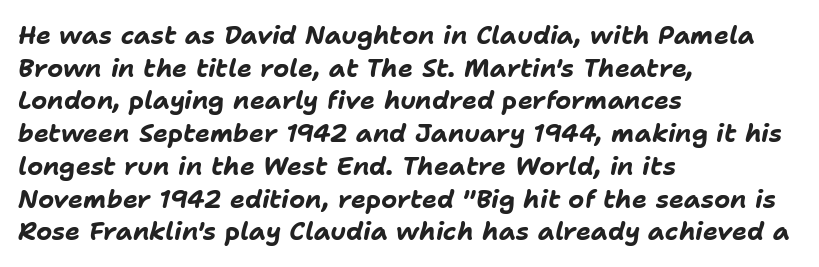
The image shows 25 px bold type, italic (leaning right); set left-aligned, normal line spacing (1.31x), normal letter spacing, not underlined.
